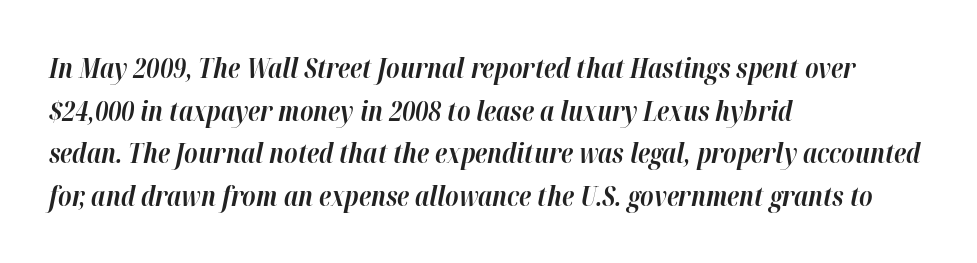
Q: Is the text bold? A: Yes.
Q: Is the text italic (slanted)? A: Yes, it leans right by about 12 degrees.
Q: Is the text underlined? A: No.
Q: How is the paragraph aligned? A: Left-aligned.
Q: Is the spacing between letters normal or unusually wide? A: Normal.
Q: Is the spacing between lines tight, normal or loose? A: Normal.
